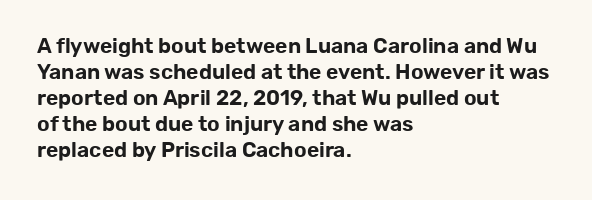
Q: Is the text italic (slanted)? A: No, it is upright.
Q: Is the text underlined? A: No.
Q: How is the paragraph aligned? A: Left-aligned.
Q: Is the spacing between letters normal or unusually wide? A: Normal.
